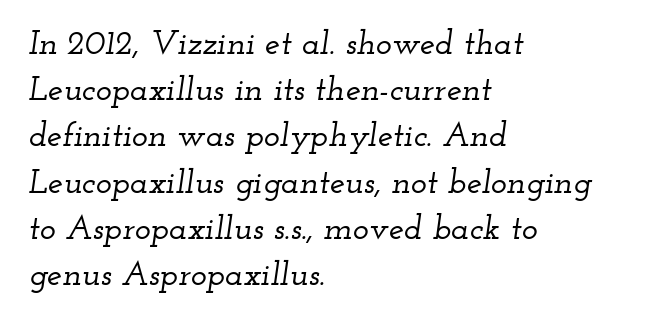
{"serif": "yes", "italic": "yes", "lean": "right", "slant_degrees": 12, "width": "wide", "stroke_contrast": "low", "x_height": "small", "monospaced": "no", "underline": "no", "align": "left", "line_spacing": "normal", "line_spacing_ratio": 1.36, "letter_spacing": "normal", "letter_spacing_em": 0.0, "glyph_px": 34}
